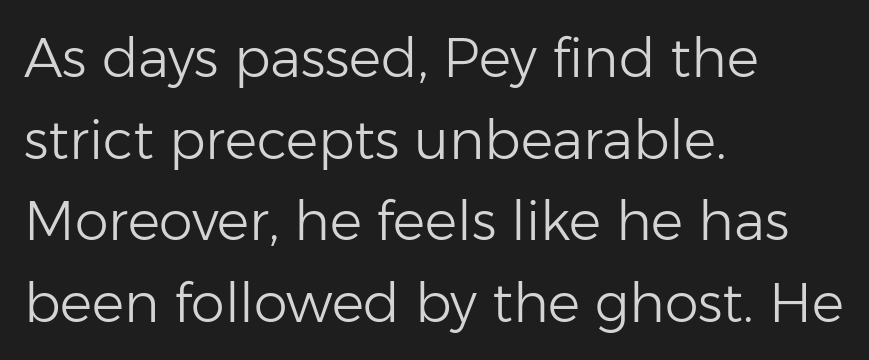
Q: Is the text bold? A: No.
Q: Is the text italic (slanted)? A: No, it is upright.
Q: Is the typeface a serif or a sans-serif typeface? A: Sans-serif.
Q: Is the text underlined? A: No.
Q: How is the paragraph aligned? A: Left-aligned.
Q: Is the spacing between letters normal or unusually wide? A: Normal.
Q: Is the spacing between lines tight, normal or loose? A: Normal.
Q: Width (condensed, normal, or wide)? A: Normal.
Q: Stroke contrast? A: Low.
Q: x-height? A: Medium.
Q: Monospaced? A: No.
